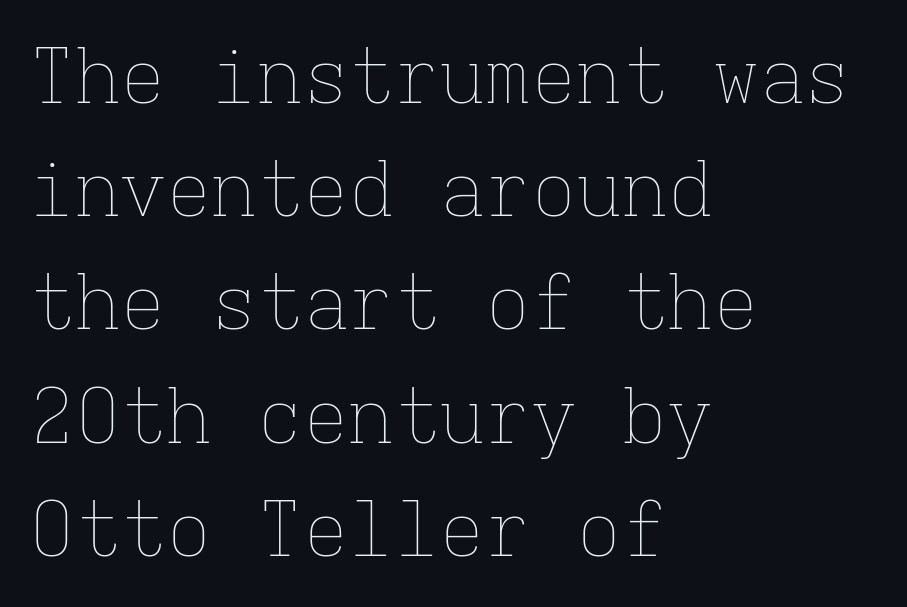
Leftover space on each line is placed entirely after the last word. Does the lettering tilt? It doesn't — this is upright. Looks like terminal output: every glyph gets an equal slot. The cut favours lightness, reaching ordinary text weight at its darkest.
